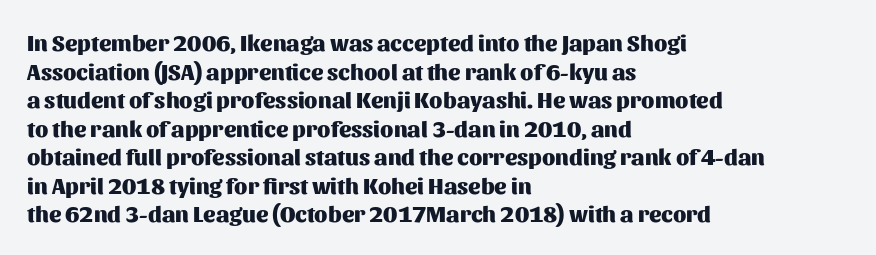
Q: Is the text bold? A: Yes.
Q: Is the text italic (slanted)? A: No, it is upright.
Q: Is the text underlined? A: No.
Q: How is the paragraph aligned? A: Left-aligned.
Q: Is the spacing between letters normal or unusually wide? A: Normal.
